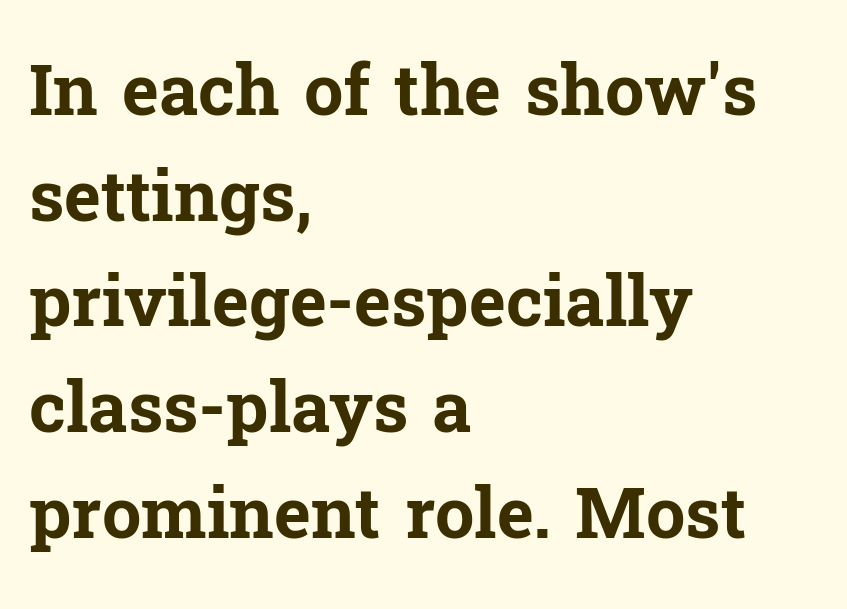
The image shows 70 px bold serif type, upright; set left-aligned, normal line spacing (1.51x), normal letter spacing, not underlined; low stroke contrast and a medium x-height.
